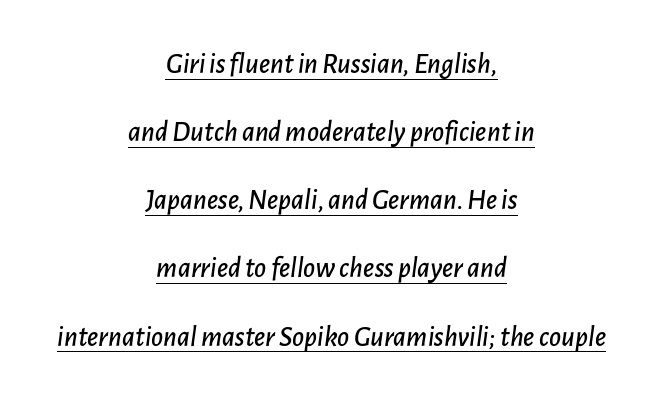
Does a line run under the words? Yes, clearly. Style check: oblique. The setting favours the middle, as headings and verse often do. How are the letters spaced? Ordinarily, with no added tracking.
